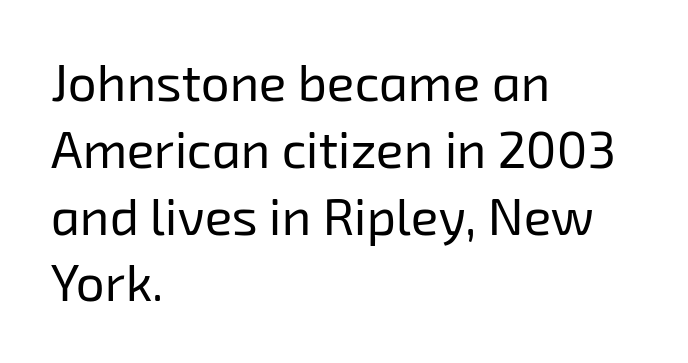
{"serif": "no", "bold": "no", "weight": "regular", "width": "normal", "stroke_contrast": "low", "x_height": "medium", "monospaced": "no", "underline": "no", "align": "left", "line_spacing": "normal", "line_spacing_ratio": 1.31, "letter_spacing": "normal", "letter_spacing_em": 0.0, "glyph_px": 51}
